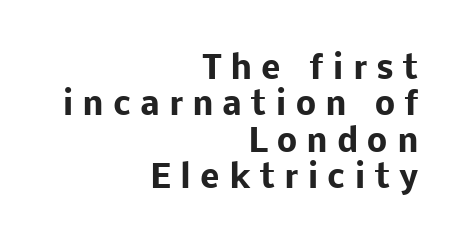
The image shows 32 px heavy sans-serif type, upright; set right-aligned, tight line spacing (1.14x), unusually wide letter spacing (+0.29 em), not underlined; low stroke contrast and a medium x-height.
